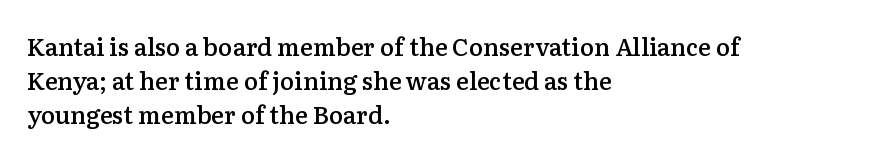
The image shows 24 px text type, upright; set left-aligned, normal line spacing (1.42x), normal letter spacing, not underlined.
